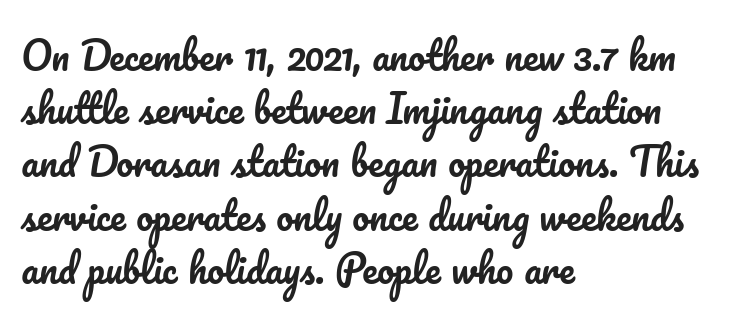
Varying glyph widths throughout — classic text-font behaviour. These lines are set flush left with a ragged right edge. Underlining? Definitely not there. Standard letterfit; no display-style spreading of the glyphs.
